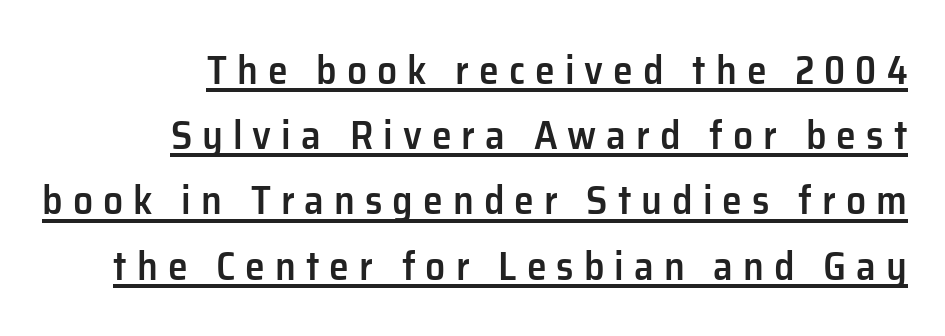
{"serif": "no", "italic": "no", "bold": "semi", "weight": "semibold", "width": "normal", "stroke_contrast": "low", "x_height": "medium", "monospaced": "no", "underline": "yes", "align": "right", "line_spacing": "normal", "line_spacing_ratio": 1.63, "letter_spacing": "wide", "letter_spacing_em": 0.25, "glyph_px": 40}
